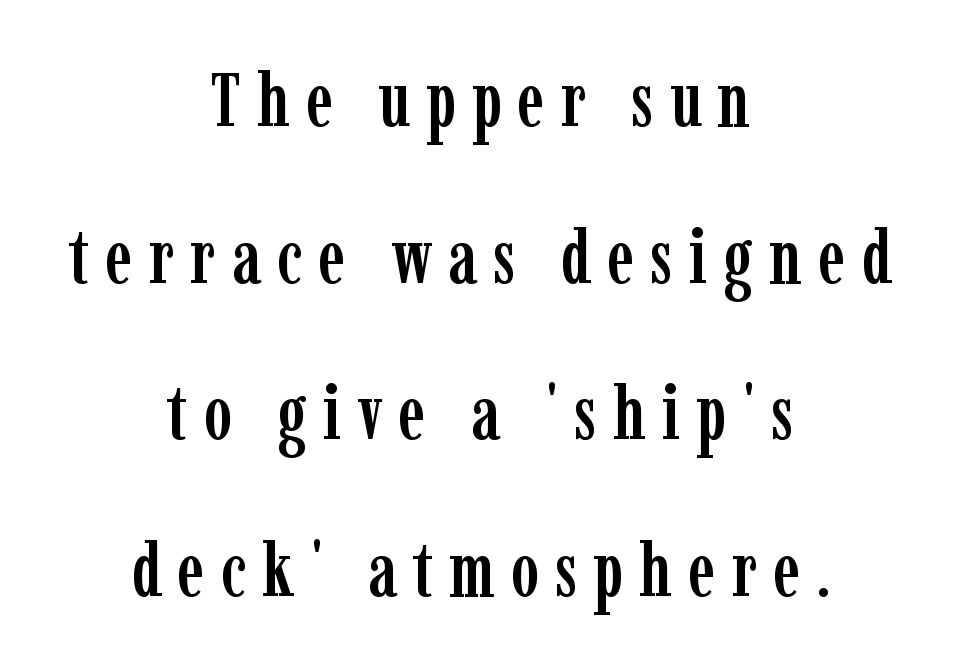
The face used here is rendered with a markedly widened letterfit. The words here are not underlined. When letters stand straight like this, we call the style roman or upright. The rag falls on both sides of this text block equally. Is this a fixed-width face? No — the glyphs have proportional, varying widths.
